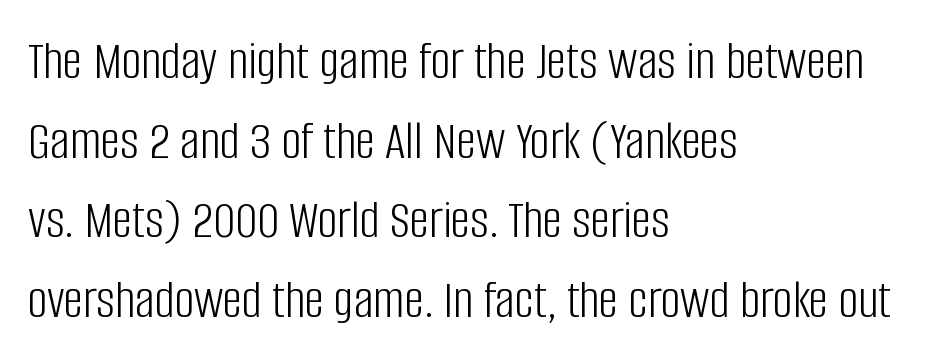
This sample keeps an unexceptional amount of space between lines. Which margin do the lines hug? The left one — the right edge is uneven. A clean baseline with only descenders dipping below it. Type style note: lacks serifs. Italic: no, the glyphs are upright roman.
